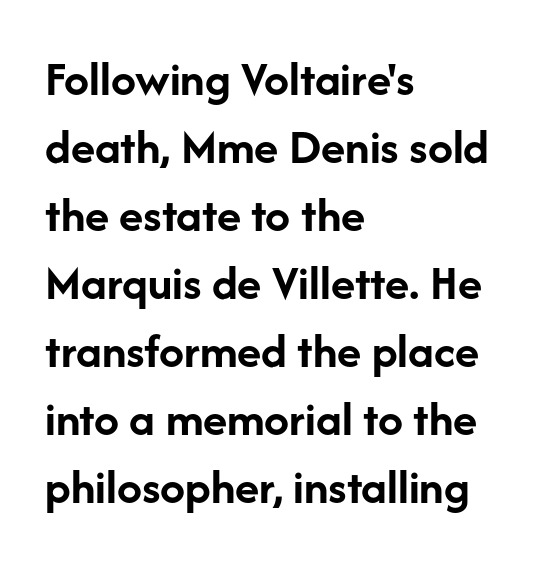
Q: Is the text bold? A: Yes.
Q: Is the text italic (slanted)? A: No, it is upright.
Q: Is the typeface a serif or a sans-serif typeface? A: Sans-serif.
Q: Is the text underlined? A: No.
Q: How is the paragraph aligned? A: Left-aligned.
Q: Is the spacing between letters normal or unusually wide? A: Normal.
Q: Is the spacing between lines tight, normal or loose? A: Normal.
Q: Width (condensed, normal, or wide)? A: Normal.
Q: Stroke contrast? A: Low.
Q: x-height? A: Medium.
Q: Monospaced? A: No.
